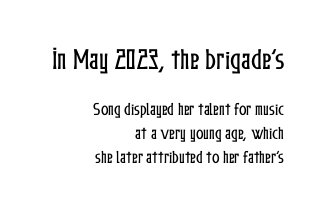
Q: Is the text italic (slanted)? A: No, it is upright.
Q: Is the text underlined? A: No.
Q: How is the paragraph aligned? A: Right-aligned.
Q: Is the spacing between letters normal or unusually wide? A: Normal.
Q: Is the spacing between lines tight, normal or loose? A: Normal.
Q: Which block of text is set in a larger size, the first (top) or the second (bottom)? A: The first (top) one.
